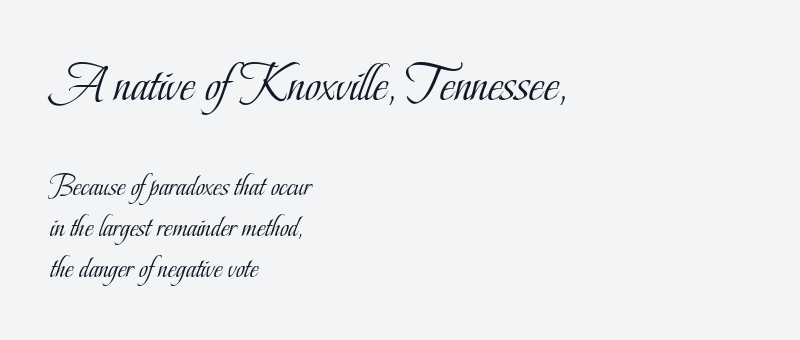
The image shows 53 px light, condensed serif type; set left-aligned, normal line spacing (1.38x), normal letter spacing, not underlined; the first (top) block is 1.77x larger; low stroke contrast and a small x-height.
